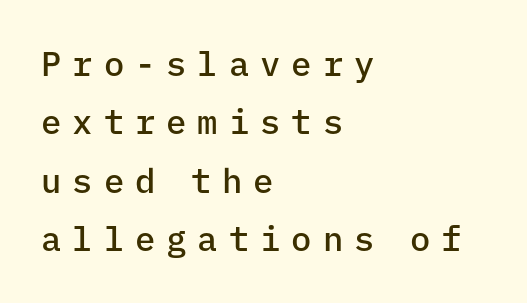
{"serif": "no", "italic": "no", "bold": "semi", "weight": "semibold", "width": "normal", "stroke_contrast": "low", "x_height": "medium", "monospaced": "yes", "underline": "no", "align": "left", "line_spacing_ratio": 1.72, "letter_spacing": "wide", "letter_spacing_em": 0.32, "glyph_px": 34}
